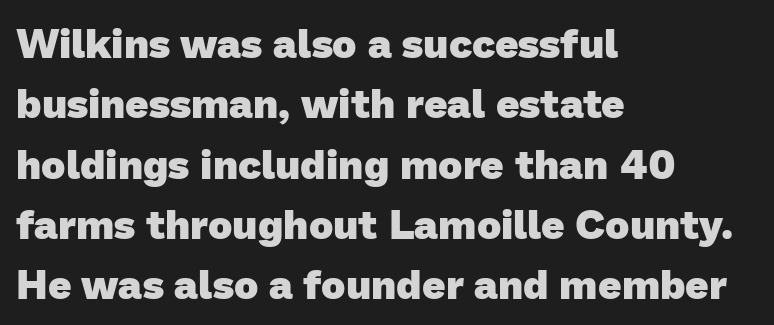
Q: Is the text bold? A: Yes.
Q: Is the typeface a serif or a sans-serif typeface? A: Sans-serif.
Q: Is the text underlined? A: No.
Q: How is the paragraph aligned? A: Left-aligned.
Q: Is the spacing between letters normal or unusually wide? A: Normal.
Q: Is the spacing between lines tight, normal or loose? A: Normal.
Q: Width (condensed, normal, or wide)? A: Normal.
Q: Stroke contrast? A: Low.
Q: x-height? A: Medium.
Q: Monospaced? A: No.
